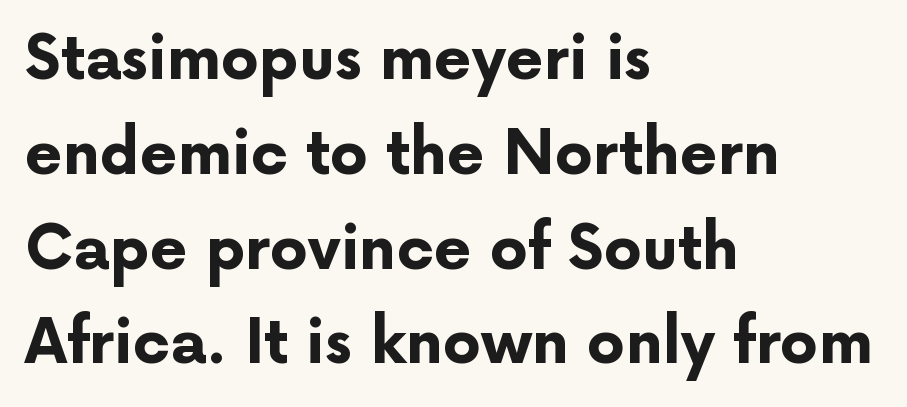
Q: Is the text bold? A: Yes.
Q: Is the text italic (slanted)? A: No, it is upright.
Q: Is the typeface a serif or a sans-serif typeface? A: Sans-serif.
Q: Is the text underlined? A: No.
Q: How is the paragraph aligned? A: Left-aligned.
Q: Is the spacing between letters normal or unusually wide? A: Normal.
Q: Is the spacing between lines tight, normal or loose? A: Normal.
Q: Width (condensed, normal, or wide)? A: Normal.
Q: Stroke contrast? A: Low.
Q: x-height? A: Medium.
Q: Monospaced? A: No.
